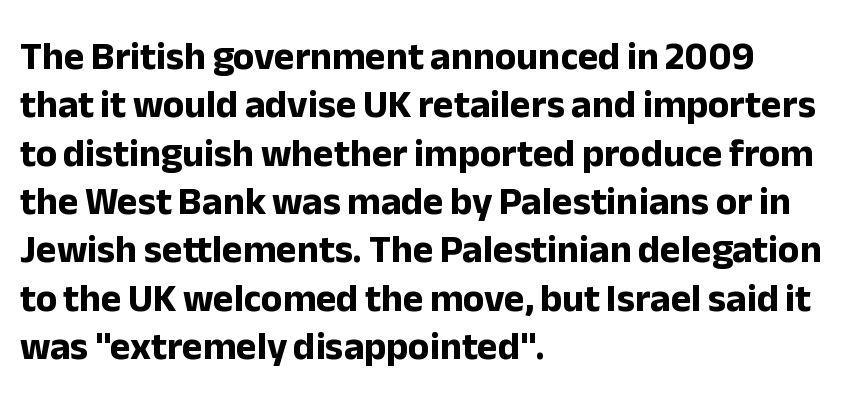
The image shows 39 px bold sans-serif type, upright; set left-aligned, line spacing 1.24x, normal letter spacing, not underlined; low stroke contrast and a medium x-height.
